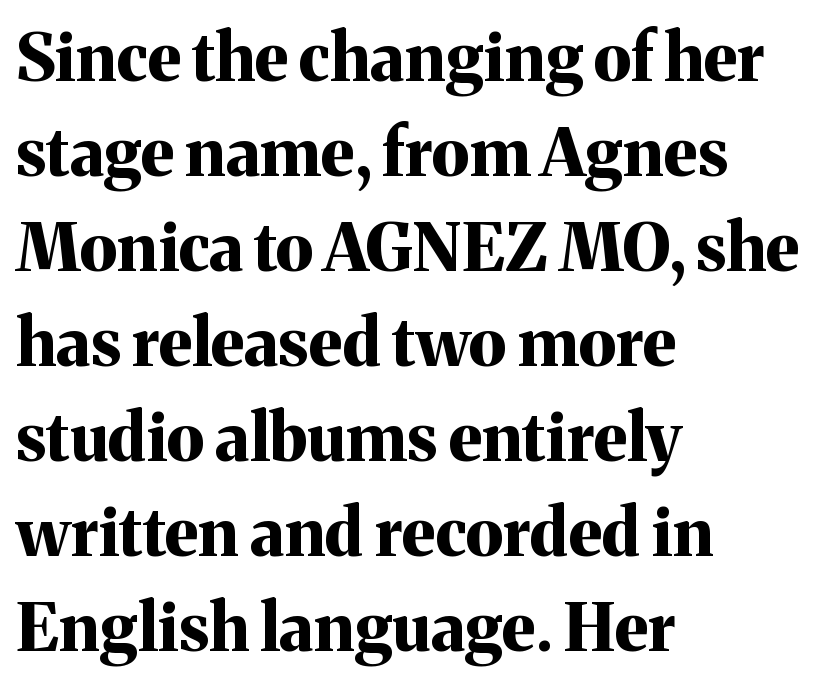
When letters stand straight like this, we call the style roman or upright. Type style note: has serifs. A dark, heavy texture on the line: the type is bold. The type is set solid horizontally, with unmodified tracking. Note the varied advance widths — an 'i' is clearly narrower than an 'm'. The vertical gap from one line to the next is medium.
